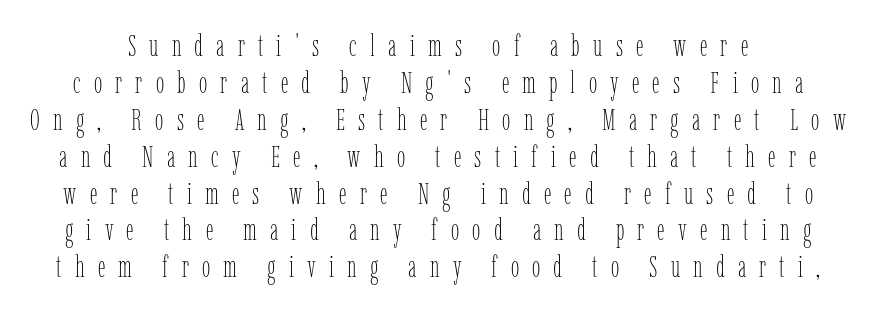
{"italic": "no", "bold": "no", "weight": "thin", "width": "condensed", "stroke_contrast": "low", "x_height": "medium", "monospaced": "no", "underline": "no", "line_spacing_ratio": 1.23, "letter_spacing": "wide", "letter_spacing_em": 0.44, "glyph_px": 30}
